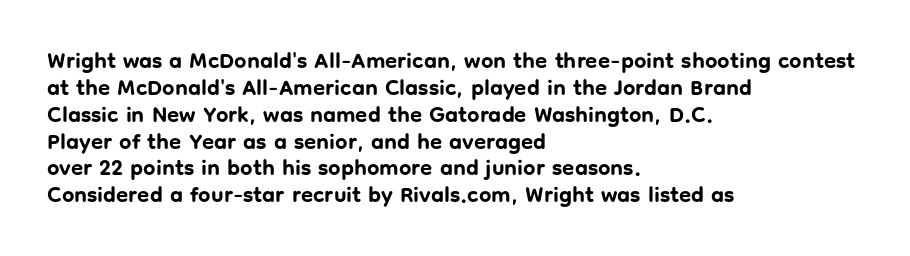
A typesetter would mark this as roman, not italic. What stands out about the letter spacing? Nothing — it is the standard amount. The baseline area is clear. Caption: bold face, heavy strokes.
